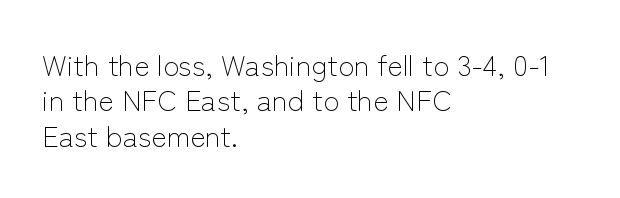
Q: Is the text bold? A: No.
Q: Is the text italic (slanted)? A: No, it is upright.
Q: Is the typeface a serif or a sans-serif typeface? A: Sans-serif.
Q: Is the text underlined? A: No.
Q: How is the paragraph aligned? A: Left-aligned.
Q: Is the spacing between letters normal or unusually wide? A: Normal.
Q: Width (condensed, normal, or wide)? A: Normal.
Q: Stroke contrast? A: Low.
Q: x-height? A: Medium.
Q: Monospaced? A: No.
